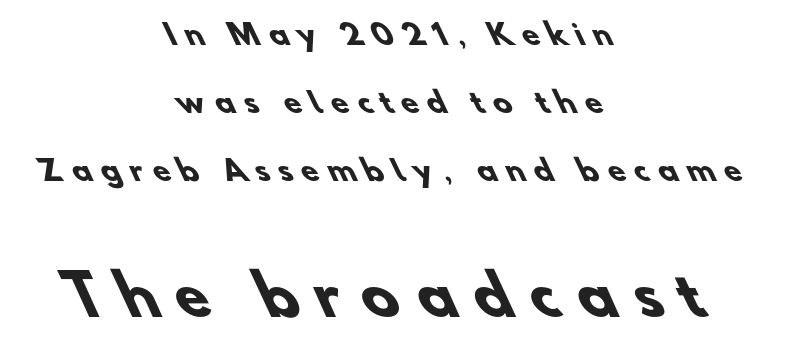
The image shows 55 px heavy sans-serif type; set centered, loose line spacing (2.42x), unusually wide letter spacing (+0.33 em), not underlined; the second (bottom) block is 1.96x larger; low stroke contrast and a small x-height.
